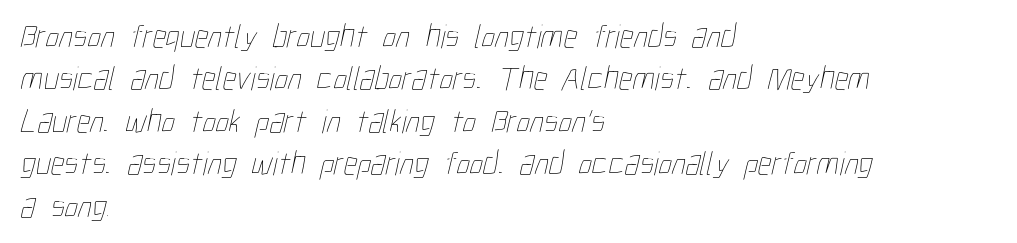
Q: Is the text bold? A: No.
Q: Is the text underlined? A: No.
Q: How is the paragraph aligned? A: Left-aligned.
Q: Is the spacing between letters normal or unusually wide? A: Normal.
Q: Is the spacing between lines tight, normal or loose? A: Normal.
Q: Width (condensed, normal, or wide)? A: Condensed.
Q: Stroke contrast? A: Low.
Q: x-height? A: Medium.
Q: Monospaced? A: No.
